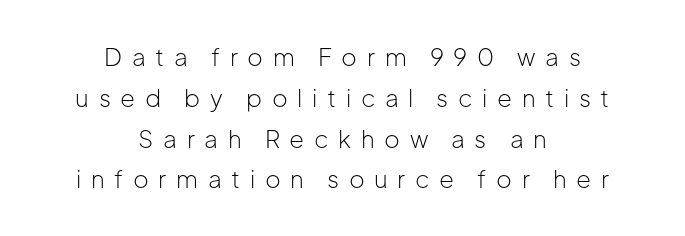
Q: Is the text bold? A: No.
Q: Is the text italic (slanted)? A: No, it is upright.
Q: Is the text underlined? A: No.
Q: How is the paragraph aligned? A: Centered.
Q: Is the spacing between letters normal or unusually wide? A: Unusually wide.
Q: Is the spacing between lines tight, normal or loose? A: Normal.
